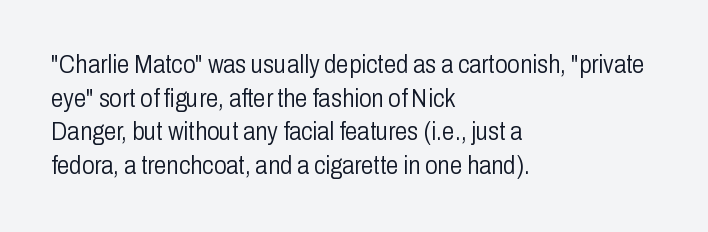
Honestly, there is no underline to notice here at all. When letters stand straight like this, we call the style roman or upright. The passage shown stacks its lines at a standard gap. Horizontal alignment here is leftward, the default for most running prose. Ink coverage per letter is moderate at most.
